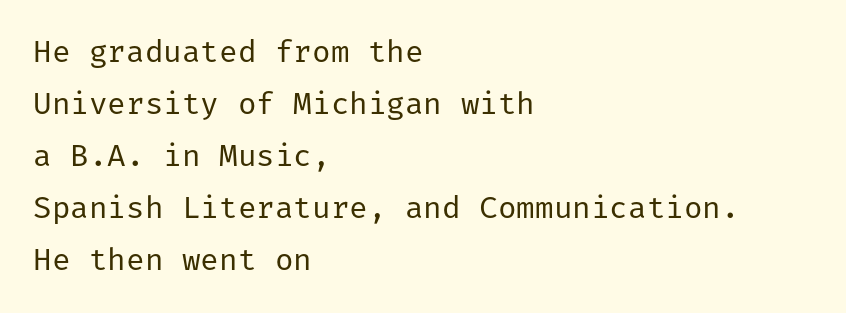
Q: Is the text bold? A: No.
Q: Is the text italic (slanted)? A: No, it is upright.
Q: Is the typeface a serif or a sans-serif typeface? A: Sans-serif.
Q: Is the text underlined? A: No.
Q: How is the paragraph aligned? A: Left-aligned.
Q: Is the spacing between letters normal or unusually wide? A: Normal.
Q: Is the spacing between lines tight, normal or loose? A: Normal.
Q: Width (condensed, normal, or wide)? A: Normal.
Q: Stroke contrast? A: Low.
Q: x-height? A: Medium.
